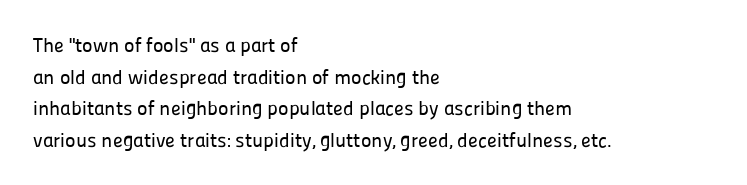
{"italic": "no", "underline": "no", "align": "left", "line_spacing": "normal", "line_spacing_ratio": 1.58, "letter_spacing": "normal", "letter_spacing_em": 0.0, "glyph_px": 20}
